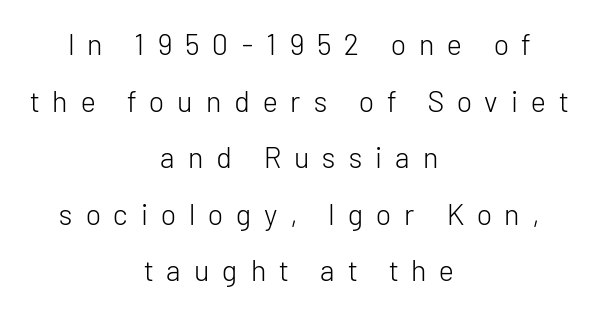
Someone cranked the tracking dial way up on this one. Does the leading feel generous? Absolutely, it's lavish. Clear beneath every line of the passage. In terms of letterform style, serifs are entirely absent. It's the straight-up-and-down kind of type. Short and long lines alike share a common midpoint.
